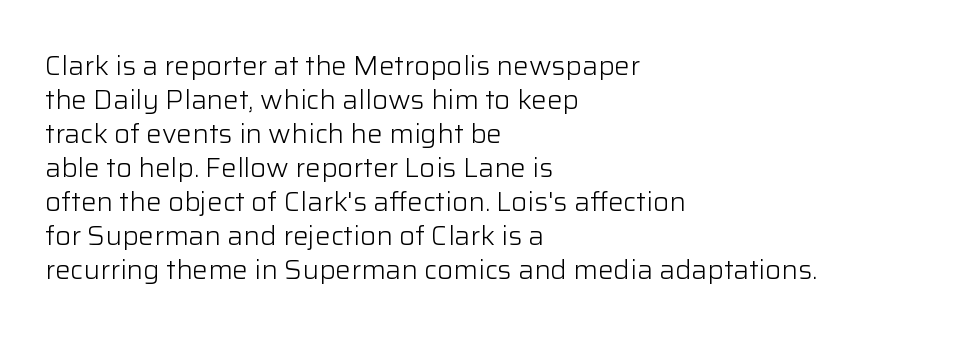
Descenders are the only things crossing below the line. All the whitespace from short lines collects on the right. Characters remain perfectly vertical along every line. The letters sit at their default tracking, neither squeezed nor spread.
